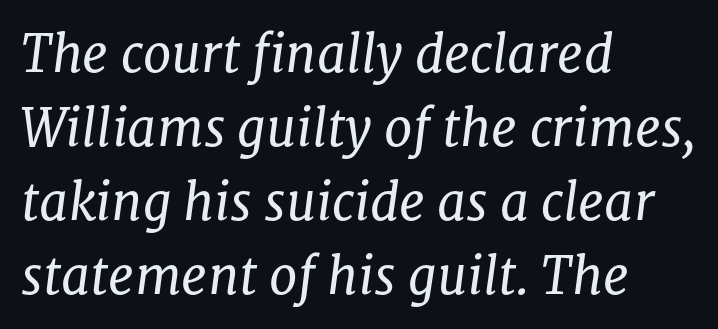
Q: Is the text bold? A: No.
Q: Is the text italic (slanted)? A: Yes, it leans right by about 8 degrees.
Q: Is the typeface a serif or a sans-serif typeface? A: Serif.
Q: Is the text underlined? A: No.
Q: How is the paragraph aligned? A: Left-aligned.
Q: Is the spacing between letters normal or unusually wide? A: Normal.
Q: Is the spacing between lines tight, normal or loose? A: Normal.
Q: Width (condensed, normal, or wide)? A: Normal.
Q: Stroke contrast? A: Low.
Q: x-height? A: Medium.
Q: Monospaced? A: No.
